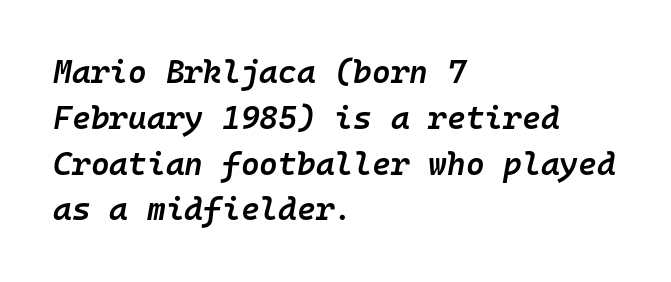
Note the uniform advance width — an 'i' takes as much space as an 'm'. Here the glyphs are tracked normally, forming tight word shapes. This is oblique type, the kind used for emphasis or titles. Decoration check: the copy has no underline. Is there much room between lines? A standard amount, neither cramped nor airy. I'd describe the lettering as semibold — firm but not a full bold.
